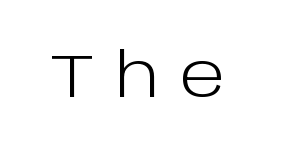
{"serif": "no", "italic": "no", "bold": "no", "weight": "light", "width": "normal", "stroke_contrast": "low", "x_height": "large", "monospaced": "no", "underline": "no", "letter_spacing": "wide", "letter_spacing_em": 0.34, "glyph_px": 60}
